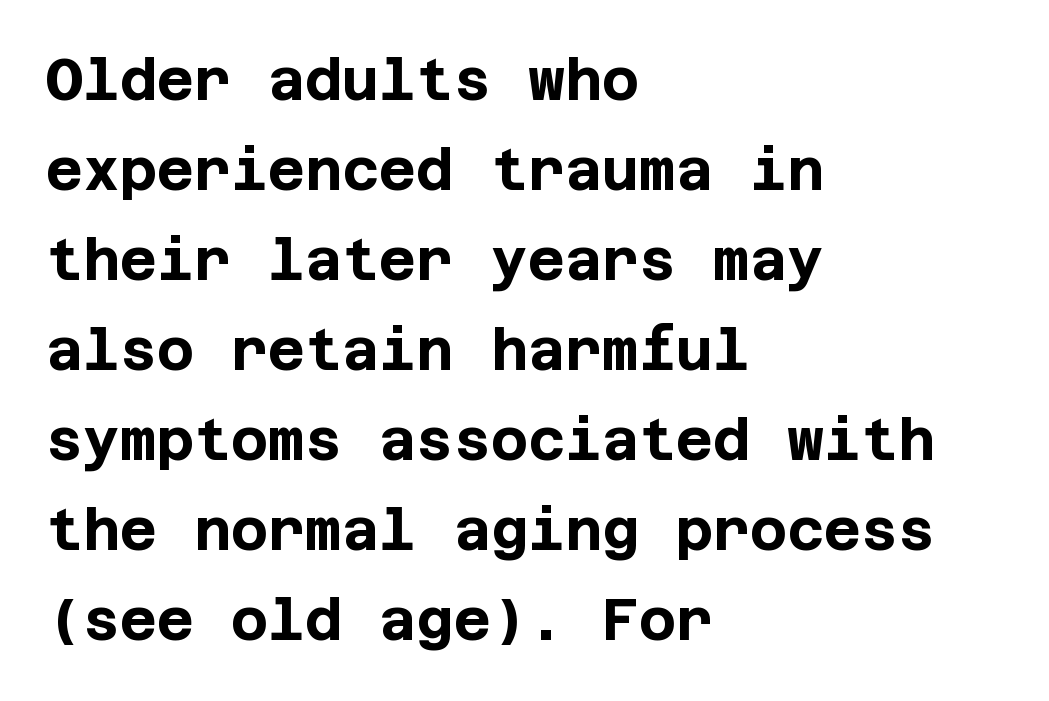
The image shows 57 px bold sans-serif type, upright; set left-aligned, normal line spacing (1.58x), normal letter spacing, not underlined; low stroke contrast and a large x-height.
